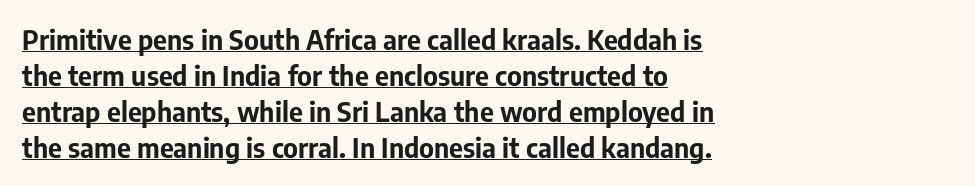
The image shows 27 px bold type, upright; set left-aligned, normal line spacing (1.33x), normal letter spacing, underlined.
